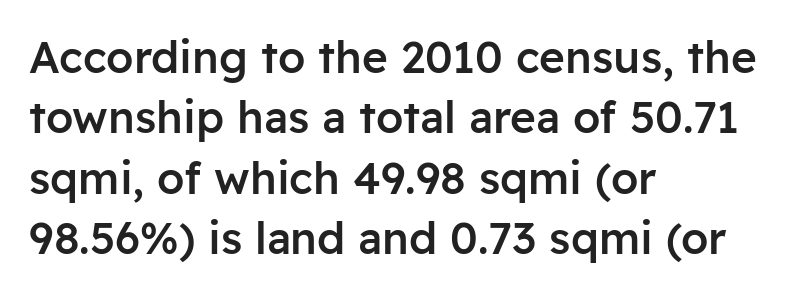
The rendering anchors every line to the left-hand side. This sample has the flowing, uneven cadence of proportional lettering. Clear beneath every line of the passage. If you drew a line through each stem, it would be perfectly vertical.
